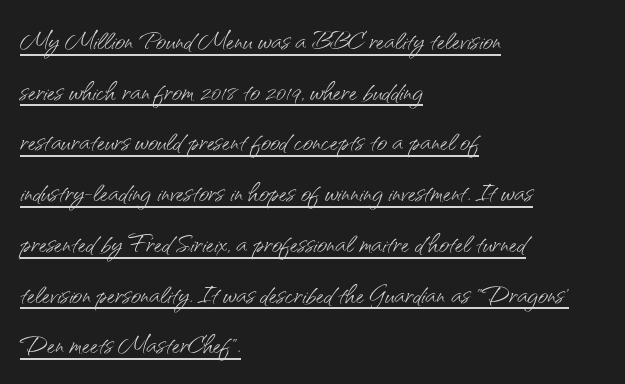
A normal amount of white space separates one row of letters from the next. Casual observation: everything's shoved over to the left. Each stroke keeps to a modest, everyday thickness or less. The letterforms sit shoulder to shoulder at normal distance. Font category for this specimen: sans-serif.
